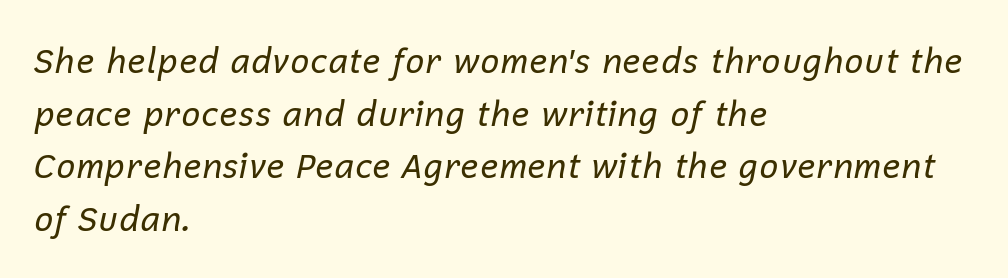
{"italic": "yes", "lean": "right", "slant_degrees": 12, "bold": "no", "weight": "regular", "width": "normal", "stroke_contrast": "low", "x_height": "medium", "monospaced": "no", "underline": "no", "align": "left", "line_spacing": "normal", "line_spacing_ratio": 1.55, "letter_spacing": "normal", "letter_spacing_em": 0.0, "glyph_px": 34}
